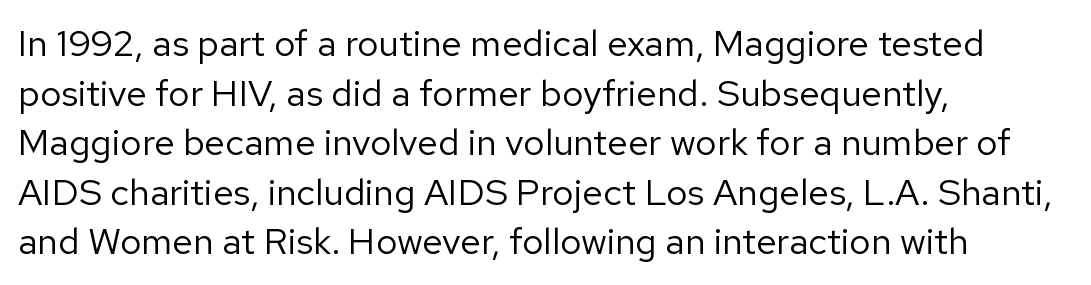
{"serif": "no", "italic": "no", "bold": "no", "weight": "regular", "width": "normal", "stroke_contrast": "low", "x_height": "medium", "monospaced": "no", "underline": "no", "align": "left", "line_spacing": "normal", "line_spacing_ratio": 1.34, "letter_spacing": "normal", "letter_spacing_em": 0.0, "glyph_px": 37}
